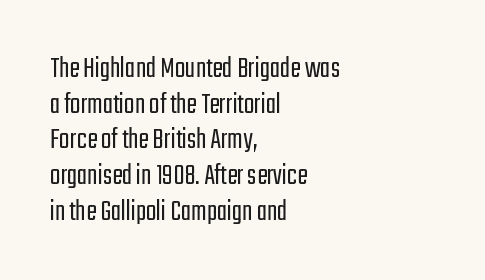
The gap between lines stays unmarked. Think of a printed novel: that variable character pitch is what you see here. Observe the absence of serifs on each vertical stroke in this sample. Very little white space separates one row of letters from the next. Weight: in the light-to-regular range.
